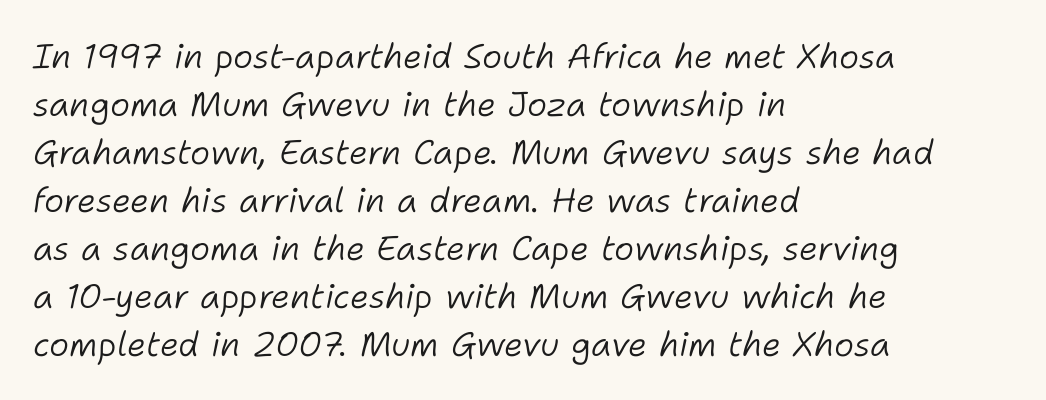
The image shows 34 px light type, italic (leaning right); set left-aligned, normal line spacing (1.41x), normal letter spacing, not underlined; low stroke contrast and a medium x-height.
